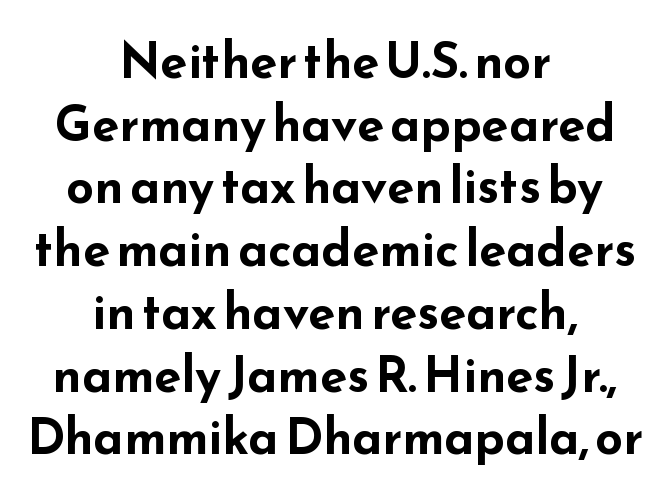
Underline: absent. This sample keeps an unexceptional amount of space between lines. If you folded the block vertically in half, each line would mirror itself in length. Nope, not italic — everything's standing straight. The sample has been set heavy, in full bold.
